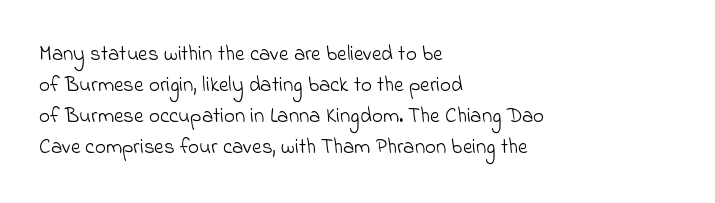
The image shows 21 px text type; set left-aligned, normal line spacing (1.47x), normal letter spacing, not underlined.
